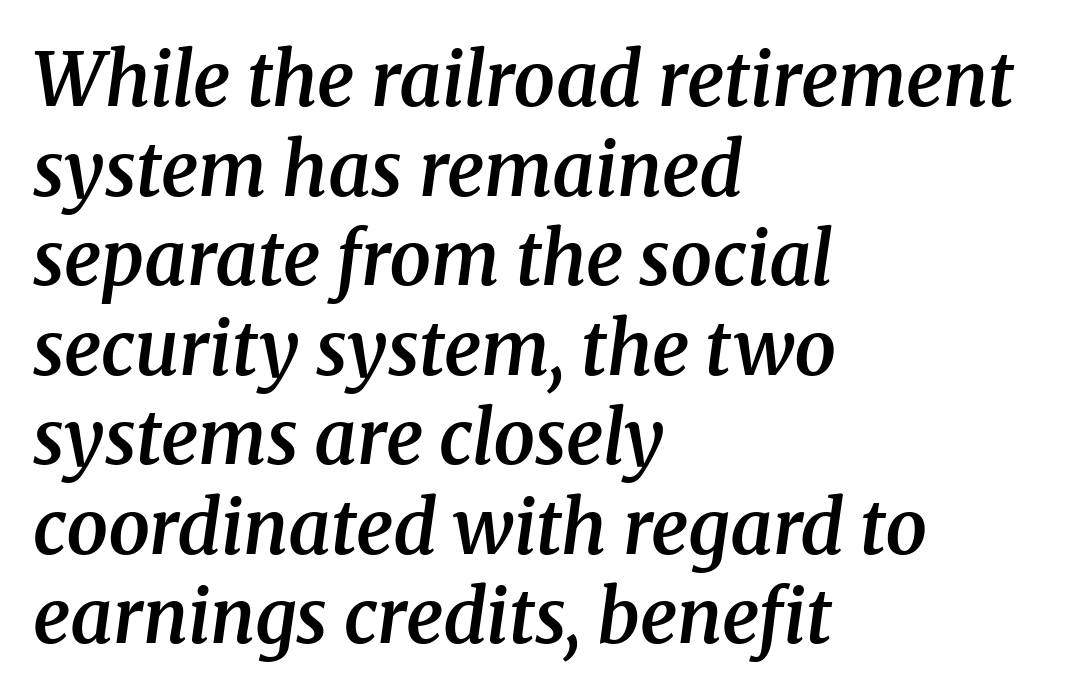
Q: Is the text bold? A: Semi-bold.
Q: Is the text italic (slanted)? A: Yes, it leans right by about 8 degrees.
Q: Is the typeface a serif or a sans-serif typeface? A: Serif.
Q: Is the text underlined? A: No.
Q: How is the paragraph aligned? A: Left-aligned.
Q: Is the spacing between letters normal or unusually wide? A: Normal.
Q: Width (condensed, normal, or wide)? A: Normal.
Q: Stroke contrast? A: Medium.
Q: x-height? A: Medium.
Q: Monospaced? A: No.
